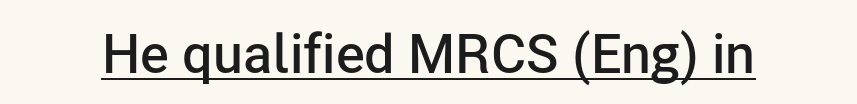
{"serif": "no", "italic": "no", "bold": "semi", "weight": "semibold", "width": "normal", "stroke_contrast": "low", "x_height": "medium", "monospaced": "no", "underline": "yes", "letter_spacing": "normal", "letter_spacing_em": 0.0, "glyph_px": 54}
